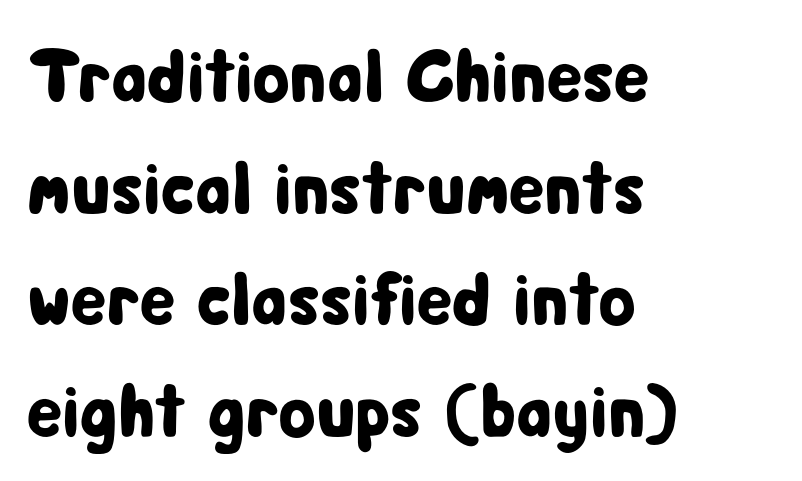
The image shows 75 px condensed sans-serif type, upright; set left-aligned, normal line spacing (1.49x), normal letter spacing, not underlined; low stroke contrast and a medium x-height.
